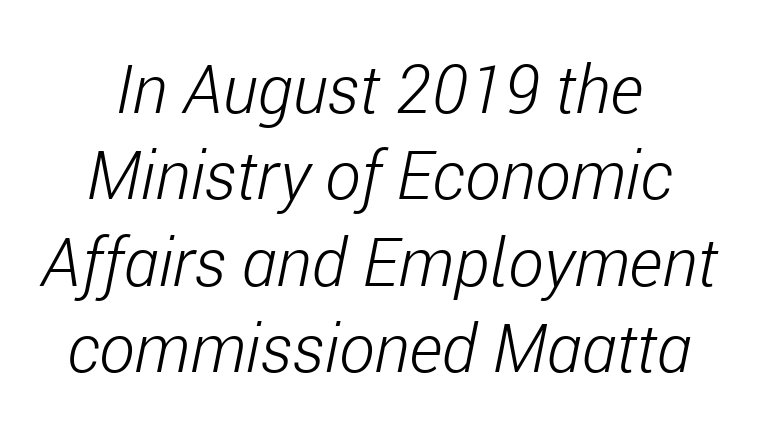
Q: Is the text bold? A: No.
Q: Is the text italic (slanted)? A: Yes, it leans right by about 11 degrees.
Q: Is the text underlined? A: No.
Q: Is the spacing between letters normal or unusually wide? A: Normal.
Q: Is the spacing between lines tight, normal or loose? A: Normal.
Q: Width (condensed, normal, or wide)? A: Condensed.
Q: Stroke contrast? A: Low.
Q: x-height? A: Medium.
Q: Monospaced? A: No.
